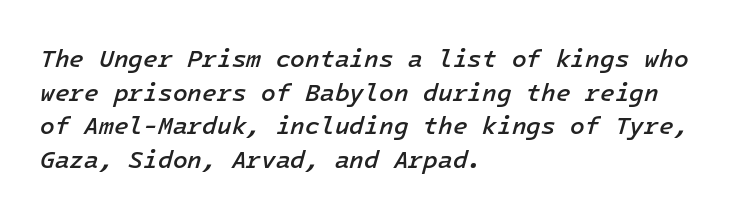
Standard letterfit; no display-style spreading of the glyphs. The sample has been set in demibold, a notch under bold. This rendering features lettering with no underline. Evenly set lines give the paragraph a standard silhouette. A student would call this left alignment; a typographer would say flush left, rag right. A typesetter would mark this as italic.
